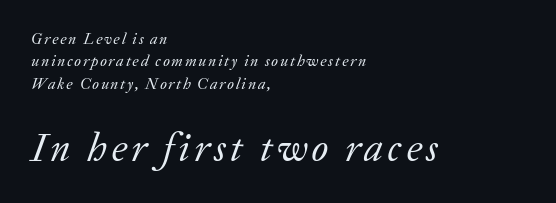
The image shows 40 px regular-weight serif type, italic (leaning right); set left-aligned, normal line spacing (1.4x), not underlined; the second (bottom) block is 2.5x larger; low stroke contrast and a medium x-height.
